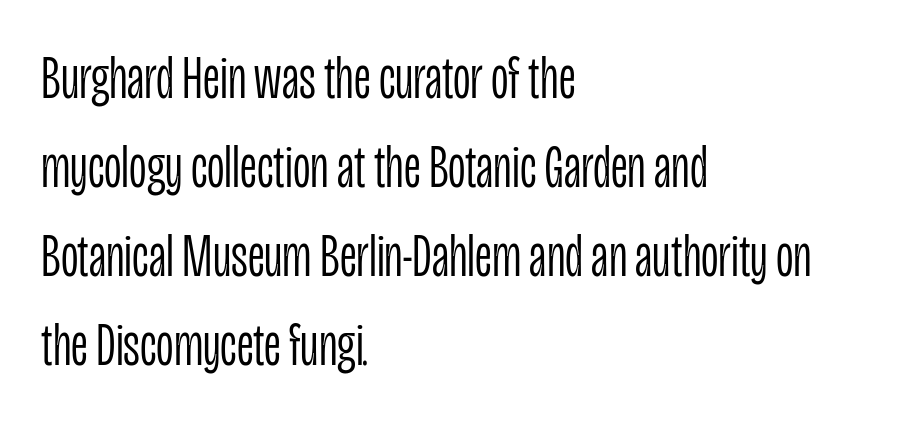
I'd call this a sans setting — the letters go barefoot. These lines sit exactly where default settings would place them. Ordinary non-slanted type is in use. Line beginnings align vertically; line endings do not. The rendering keeps characters at their native spacing. These lines are rendered in a variable-pitch font.
